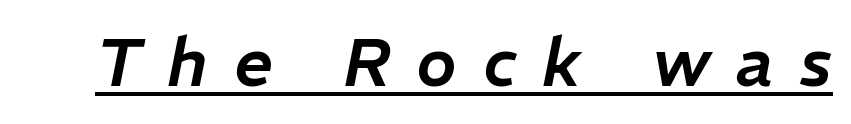
Q: Is the text italic (slanted)? A: Yes, it leans right by about 11 degrees.
Q: Is the text underlined? A: Yes.
Q: Is the spacing between letters normal or unusually wide? A: Unusually wide.
Q: Width (condensed, normal, or wide)? A: Normal.
Q: Stroke contrast? A: Low.
Q: x-height? A: Medium.
Q: Monospaced? A: No.
